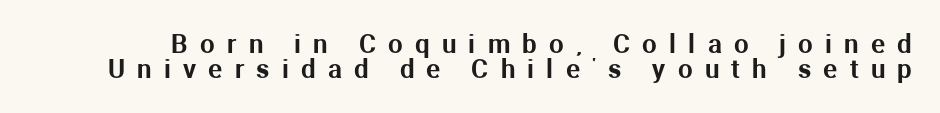
Q: Is the text italic (slanted)? A: No, it is upright.
Q: Is the text underlined? A: No.
Q: Is the spacing between letters normal or unusually wide? A: Unusually wide.
Q: Is the spacing between lines tight, normal or loose? A: Tight.
